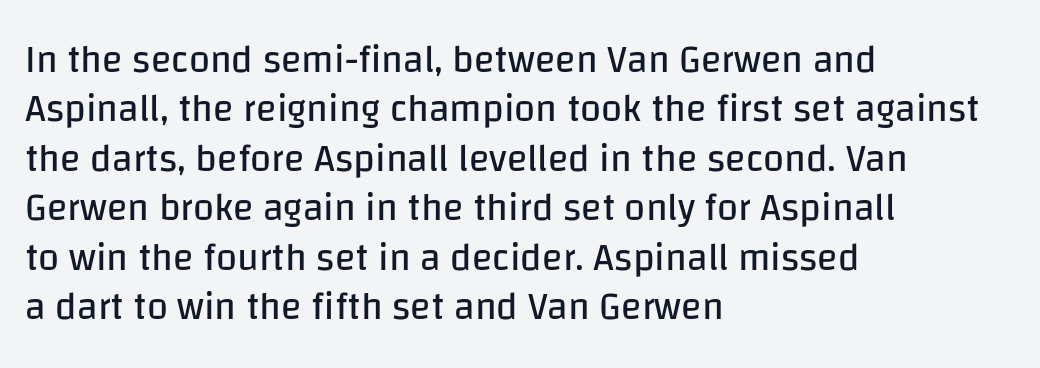
The image shows 38 px regular-weight sans-serif type, upright; set left-aligned, normal line spacing (1.3x), normal letter spacing, not underlined; low stroke contrast and a large x-height.
